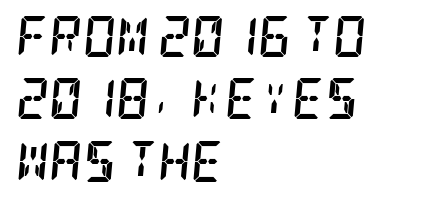
The image shows 41 px semibold, condensed serif type, italic (leaning right); set left-aligned, normal line spacing (1.52x), normal letter spacing, not underlined; low stroke contrast and a large x-height.
